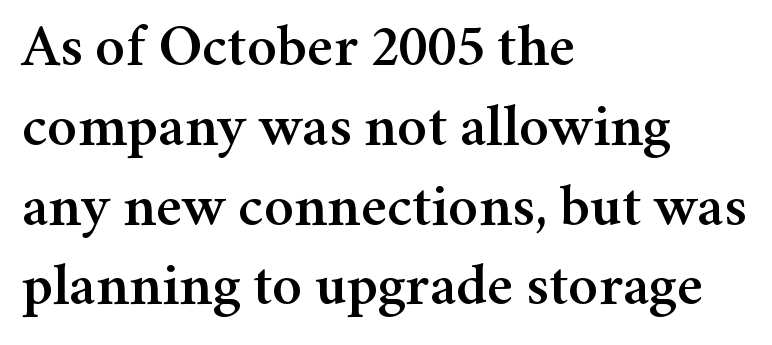
Q: Is the text italic (slanted)? A: No, it is upright.
Q: Is the typeface a serif or a sans-serif typeface? A: Serif.
Q: Is the text underlined? A: No.
Q: How is the paragraph aligned? A: Left-aligned.
Q: Is the spacing between letters normal or unusually wide? A: Normal.
Q: Is the spacing between lines tight, normal or loose? A: Normal.
Q: Width (condensed, normal, or wide)? A: Normal.
Q: Stroke contrast? A: Medium.
Q: x-height? A: Medium.
Q: Monospaced? A: No.
